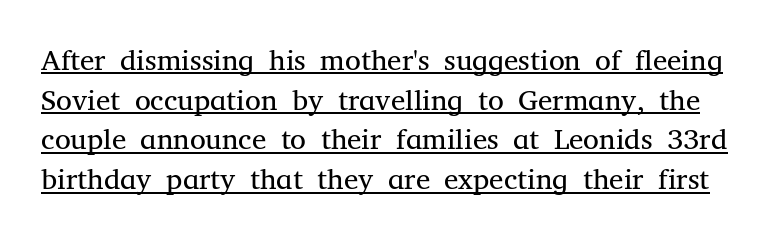
{"serif": "yes", "italic": "no", "bold": "no", "weight": "regular", "width": "normal", "stroke_contrast": "medium", "x_height": "medium", "monospaced": "no", "underline": "yes", "line_spacing": "normal", "line_spacing_ratio": 1.37, "letter_spacing": "normal", "letter_spacing_em": 0.0, "glyph_px": 29}
